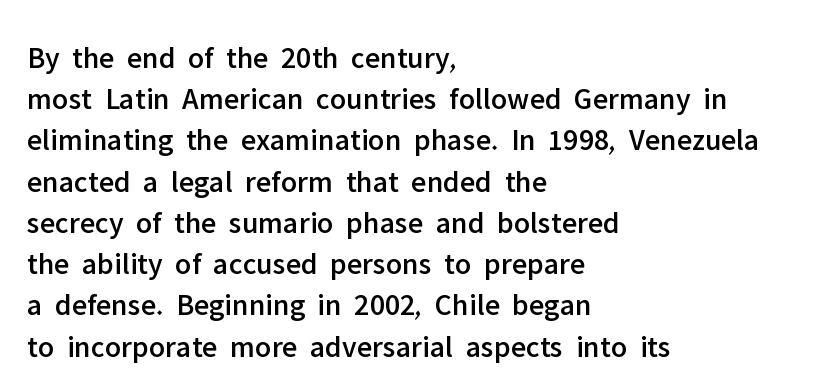
The image shows 31 px sans-serif type, upright; set left-aligned, normal line spacing (1.33x), normal letter spacing, not underlined; low stroke contrast and a medium x-height.
